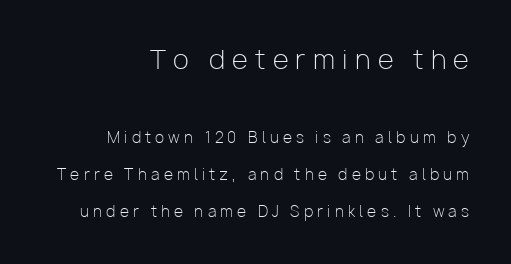
The image shows 26 px text type, upright; set right-aligned, loose line spacing (2.47x), unusually wide letter spacing (+0.28 em), not underlined; the first (top) block is 1.73x larger.
